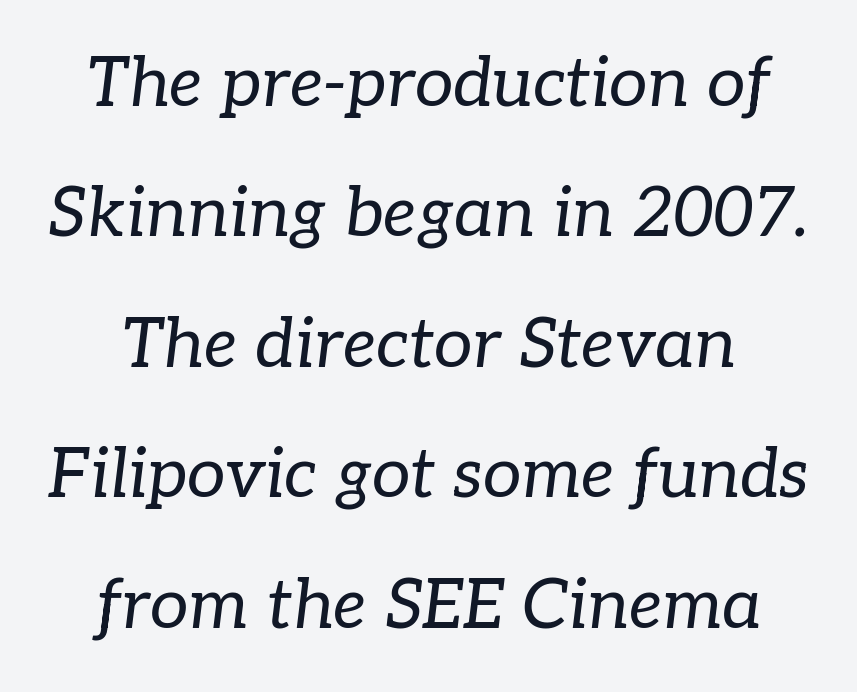
The image shows 69 px regular-weight serif type, italic (leaning right); set line spacing 1.89x, normal letter spacing, not underlined; low stroke contrast and a medium x-height.
